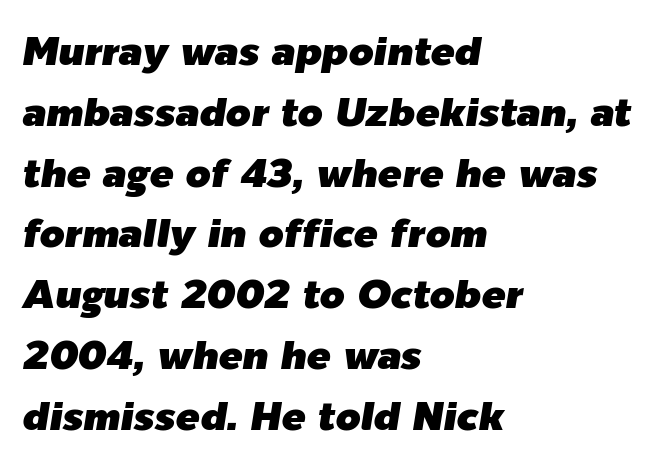
The image shows 40 px text type, italic (leaning right); set left-aligned, normal line spacing (1.52x), normal letter spacing, not underlined; low stroke contrast and a medium x-height.
